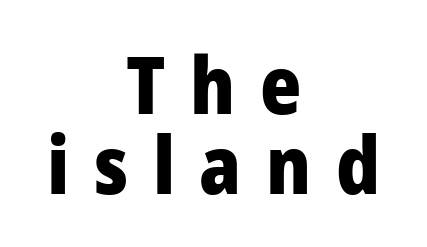
Q: Is the text bold? A: Yes.
Q: Is the text italic (slanted)? A: No, it is upright.
Q: Is the typeface a serif or a sans-serif typeface? A: Sans-serif.
Q: Is the text underlined? A: No.
Q: How is the paragraph aligned? A: Centered.
Q: Is the spacing between letters normal or unusually wide? A: Unusually wide.
Q: Is the spacing between lines tight, normal or loose? A: Tight.
Q: Width (condensed, normal, or wide)? A: Normal.
Q: Stroke contrast? A: Low.
Q: x-height? A: Medium.
Q: Monospaced? A: No.
